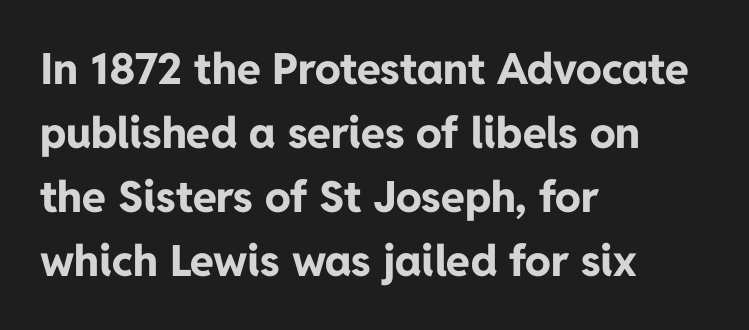
Q: Is the text bold? A: Yes.
Q: Is the text italic (slanted)? A: No, it is upright.
Q: Is the typeface a serif or a sans-serif typeface? A: Sans-serif.
Q: Is the text underlined? A: No.
Q: How is the paragraph aligned? A: Left-aligned.
Q: Is the spacing between letters normal or unusually wide? A: Normal.
Q: Is the spacing between lines tight, normal or loose? A: Normal.
Q: Width (condensed, normal, or wide)? A: Normal.
Q: Stroke contrast? A: Low.
Q: x-height? A: Medium.
Q: Monospaced? A: No.
